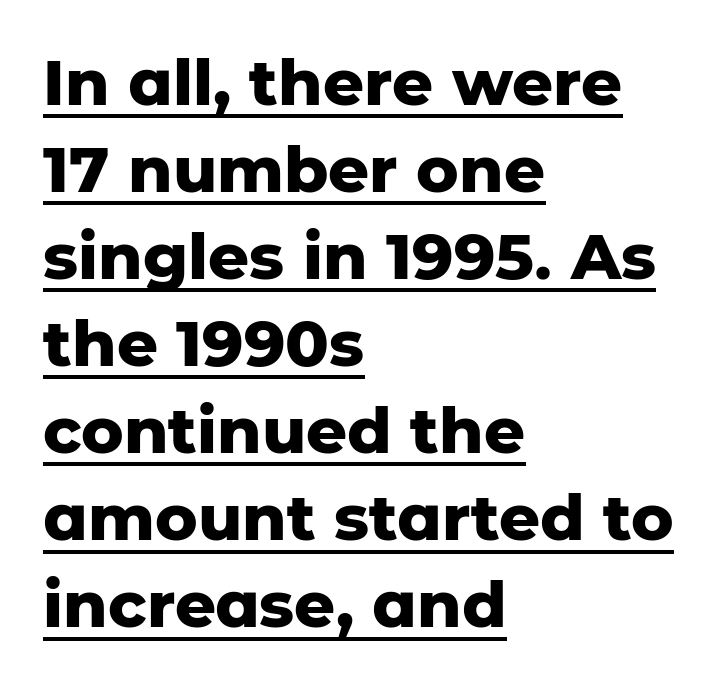
Q: Is the text bold? A: Yes.
Q: Is the text italic (slanted)? A: No, it is upright.
Q: Is the typeface a serif or a sans-serif typeface? A: Sans-serif.
Q: Is the text underlined? A: Yes.
Q: How is the paragraph aligned? A: Left-aligned.
Q: Is the spacing between letters normal or unusually wide? A: Normal.
Q: Is the spacing between lines tight, normal or loose? A: Normal.
Q: Width (condensed, normal, or wide)? A: Normal.
Q: Stroke contrast? A: Low.
Q: x-height? A: Medium.
Q: Monospaced? A: No.
